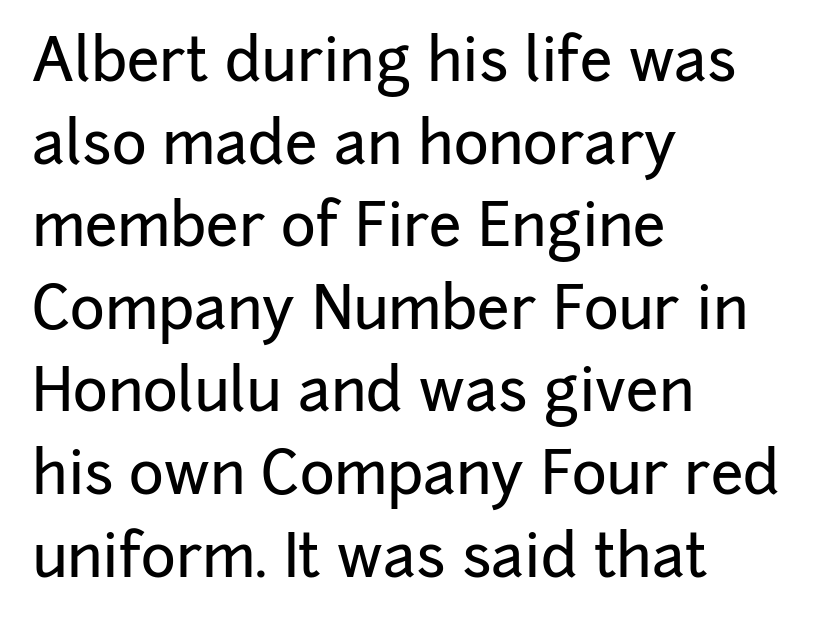
{"serif": "no", "italic": "no", "width": "normal", "stroke_contrast": "low", "x_height": "medium", "monospaced": "no", "underline": "no", "align": "left", "line_spacing": "normal", "line_spacing_ratio": 1.4, "letter_spacing": "normal", "letter_spacing_em": 0.0, "glyph_px": 59}
